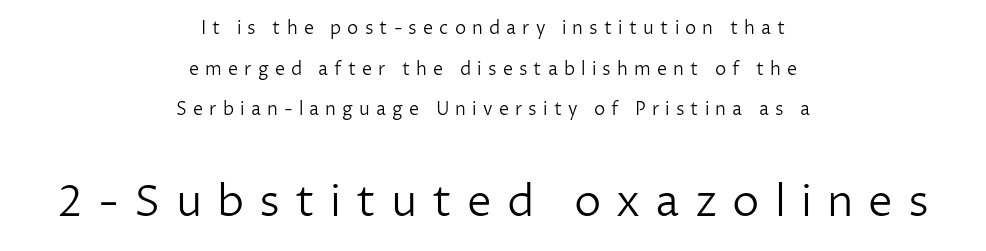
This rendering features lettering with no underline. You could not count columns in this text — the font is proportionally spaced. The strokes carry an ordinary text weight at most. The whitespace from short lines is split evenly between both sides. This sample uses expanded letter spacing, leaving extra air between glyphs.
